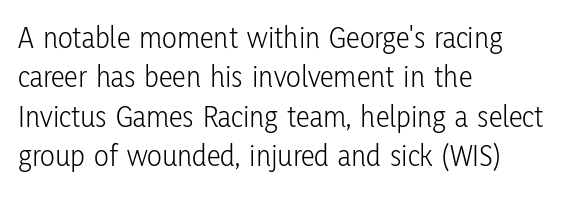
Q: Is the text bold? A: No.
Q: Is the text italic (slanted)? A: No, it is upright.
Q: Is the typeface a serif or a sans-serif typeface? A: Sans-serif.
Q: Is the text underlined? A: No.
Q: How is the paragraph aligned? A: Left-aligned.
Q: Is the spacing between letters normal or unusually wide? A: Normal.
Q: Is the spacing between lines tight, normal or loose? A: Normal.
Q: Width (condensed, normal, or wide)? A: Condensed.
Q: Stroke contrast? A: Low.
Q: x-height? A: Medium.
Q: Monospaced? A: No.
